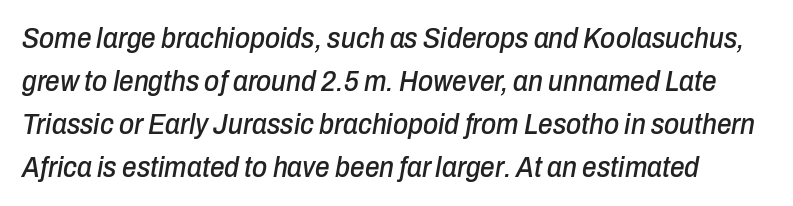
Whoever set this chose a conventional vertical rhythm. Short note: letters normally spaced. Underlining? Definitely not there. The letters advance in unequal steps, a hallmark of proportional type. Posture: slanted.
